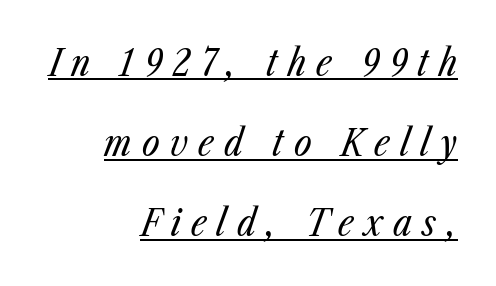
Vertical spacing — loose. You could not count columns in this text — the font is proportionally spaced. Underlining? Definitely there. Letter spacing: wide.
